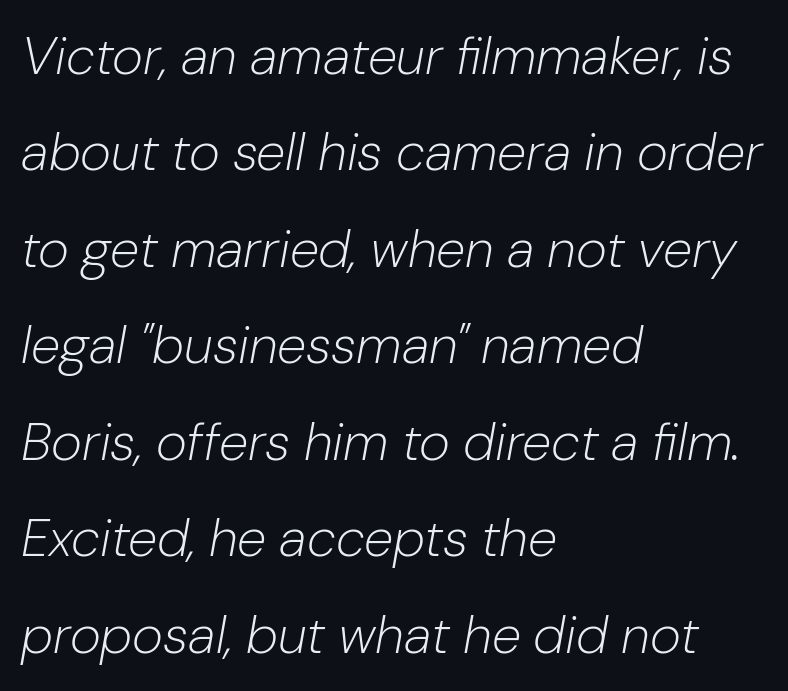
Q: Is the text bold? A: No.
Q: Is the text italic (slanted)? A: Yes, it leans right by about 10 degrees.
Q: Is the text underlined? A: No.
Q: How is the paragraph aligned? A: Left-aligned.
Q: Is the spacing between letters normal or unusually wide? A: Normal.
Q: Width (condensed, normal, or wide)? A: Normal.
Q: Stroke contrast? A: Low.
Q: x-height? A: Medium.
Q: Monospaced? A: No.
